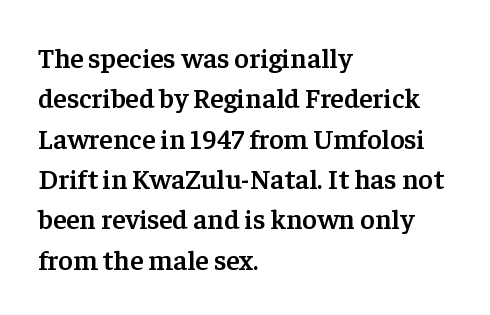
Q: Is the text bold? A: Semi-bold.
Q: Is the text italic (slanted)? A: No, it is upright.
Q: Is the typeface a serif or a sans-serif typeface? A: Serif.
Q: Is the text underlined? A: No.
Q: How is the paragraph aligned? A: Left-aligned.
Q: Is the spacing between letters normal or unusually wide? A: Normal.
Q: Is the spacing between lines tight, normal or loose? A: Normal.
Q: Width (condensed, normal, or wide)? A: Normal.
Q: Stroke contrast? A: Low.
Q: x-height? A: Medium.
Q: Monospaced? A: No.
